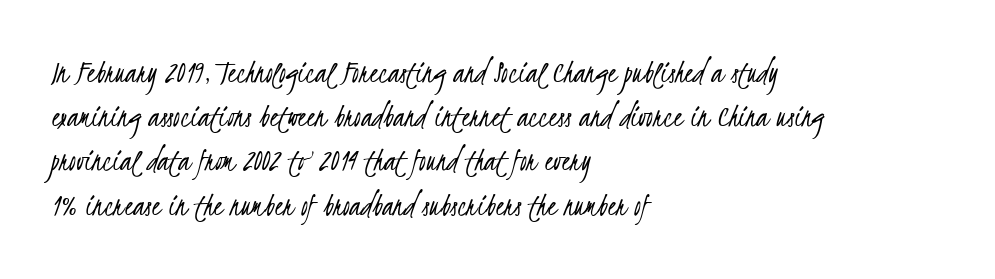
The image shows 34 px light, condensed sans-serif type; set left-aligned, normal line spacing (1.3x), normal letter spacing, not underlined; low stroke contrast and a small x-height.
